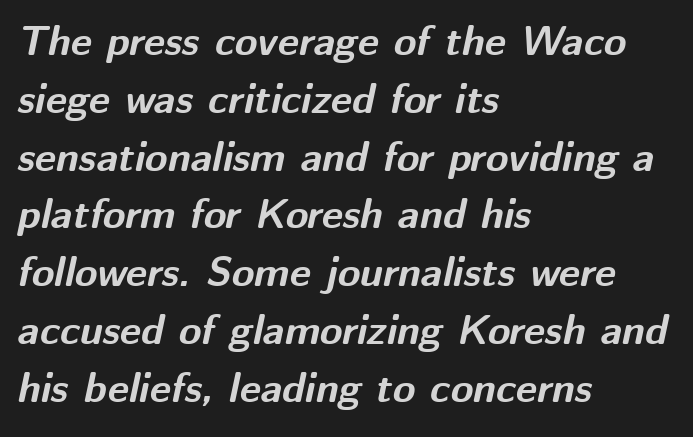
Q: Is the text bold? A: Yes.
Q: Is the text italic (slanted)? A: Yes, it leans right by about 12 degrees.
Q: Is the text underlined? A: No.
Q: How is the paragraph aligned? A: Left-aligned.
Q: Is the spacing between letters normal or unusually wide? A: Normal.
Q: Is the spacing between lines tight, normal or loose? A: Normal.
Q: Width (condensed, normal, or wide)? A: Normal.
Q: Stroke contrast? A: Medium.
Q: x-height? A: Medium.
Q: Monospaced? A: No.
